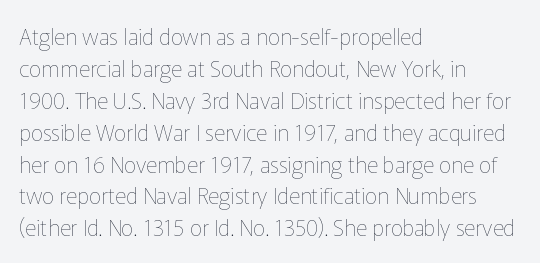
{"italic": "no", "bold": "no", "underline": "no", "align": "left", "line_spacing": "normal", "line_spacing_ratio": 1.45, "letter_spacing": "normal", "letter_spacing_em": 0.0, "glyph_px": 22}
